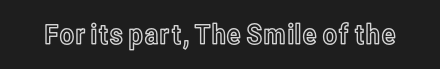
Clear beneath every line of the passage. Spacing verdict: proportional, widths tailored to each character. The line texture is even and compact thanks to regular tracking. Characters remain perfectly vertical along every line.
